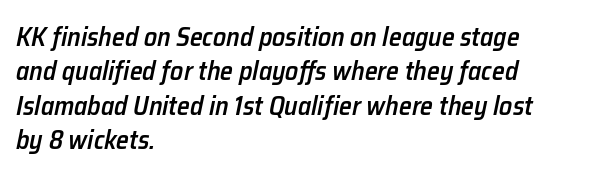
Q: Is the text bold? A: Semi-bold.
Q: Is the text italic (slanted)? A: Yes, it leans right by about 12 degrees.
Q: Is the text underlined? A: No.
Q: How is the paragraph aligned? A: Left-aligned.
Q: Is the spacing between letters normal or unusually wide? A: Normal.
Q: Is the spacing between lines tight, normal or loose? A: Normal.
